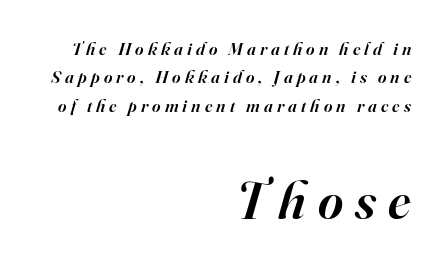
Small over large — that's the arrangement of the two blocks here. Emphasis by weight is partial: semibold. Think of a printed novel: that variable character pitch is what you see here. The letters carry serifs — small finishing strokes at the ends of their stems. Plain, unruled lines of type. These lines were composed using italics.
